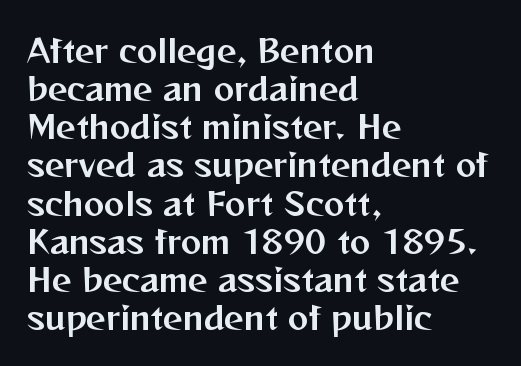
This rendering leaves character spacing at its baseline value. Rendered with straight, roman letterforms. The lines are quadded left. Plain, unruled lines of type. The designer went with a sans here, leaving each stem footless.
